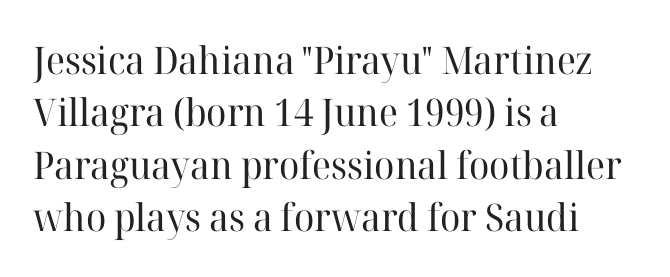
{"serif": "yes", "italic": "no", "bold": "no", "weight": "regular", "width": "normal", "stroke_contrast": "high", "x_height": "medium", "monospaced": "no", "underline": "no", "align": "left", "line_spacing": "normal", "line_spacing_ratio": 1.38, "letter_spacing": "normal", "letter_spacing_em": 0.0, "glyph_px": 38}
